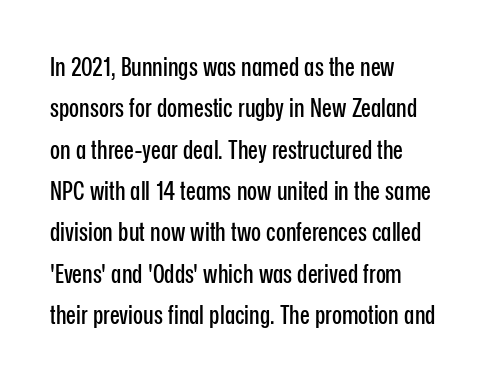
Honestly, there is no underline to notice here at all. Nothing unusual about the tracking: characters are spaced as the font intends. These lines stack with their left ends in a neat column. Posture: vertical. Normally led — the rows are evenly, conventionally spaced.
